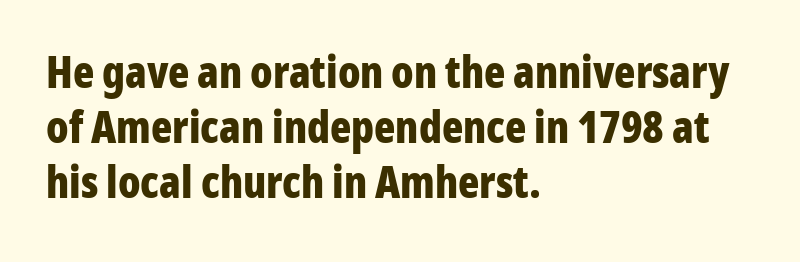
Q: Is the text bold? A: Yes.
Q: Is the text italic (slanted)? A: No, it is upright.
Q: Is the typeface a serif or a sans-serif typeface? A: Sans-serif.
Q: Is the text underlined? A: No.
Q: How is the paragraph aligned? A: Left-aligned.
Q: Is the spacing between letters normal or unusually wide? A: Normal.
Q: Is the spacing between lines tight, normal or loose? A: Normal.
Q: Width (condensed, normal, or wide)? A: Condensed.
Q: Stroke contrast? A: Low.
Q: x-height? A: Medium.
Q: Monospaced? A: No.
